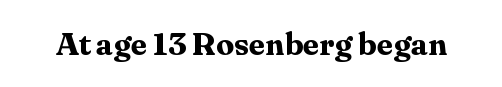
The glyphs in this specimen are seriffed. The letters sit at their default tracking, neither squeezed nor spread. A bare baseline throughout the passage. The letters advance in unequal steps, a hallmark of proportional type.
